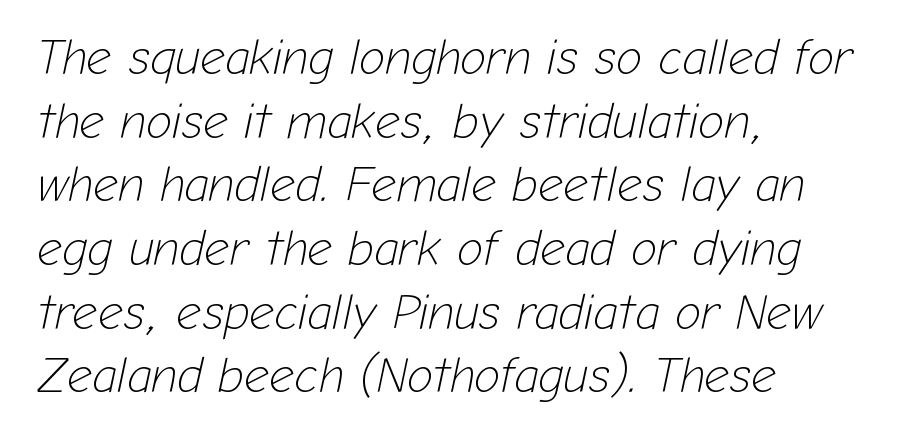
Regular leading. Default kerning and tracking; the words read as compact shapes. A student would call this left alignment; a typographer would say flush left, rag right. The passage shown leans; its letterforms are oblique.
